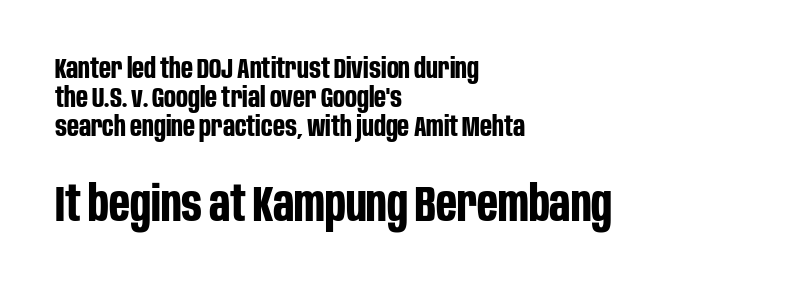
I'd describe the lettering as bold — thick and assertive. You can tell it's not italic because the verticals are truly vertical. Of the two passages, the one underneath uses the larger point size. Nope, no serifs anywhere on these letters. The text block is weighted toward the left margin, trailing off unevenly rightward. The leading is snug, giving the passage a crowded texture.
